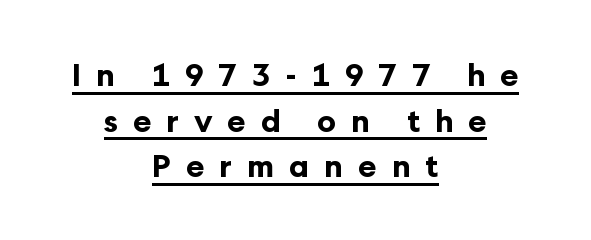
Q: Is the text bold? A: Yes.
Q: Is the text italic (slanted)? A: No, it is upright.
Q: Is the typeface a serif or a sans-serif typeface? A: Sans-serif.
Q: Is the text underlined? A: Yes.
Q: How is the paragraph aligned? A: Centered.
Q: Is the spacing between letters normal or unusually wide? A: Unusually wide.
Q: Is the spacing between lines tight, normal or loose? A: Normal.
Q: Width (condensed, normal, or wide)? A: Normal.
Q: Stroke contrast? A: Low.
Q: x-height? A: Medium.
Q: Monospaced? A: No.
